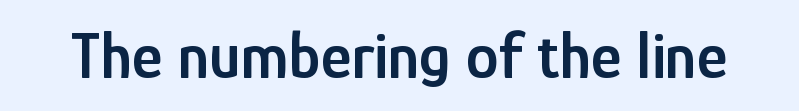
The image shows 66 px semibold, condensed sans-serif type, upright; set normal letter spacing, not underlined; low stroke contrast and a medium x-height.
